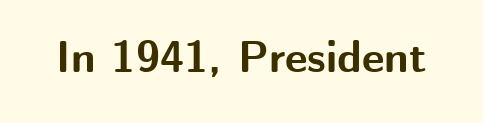
{"serif": "no", "italic": "no", "bold": "yes", "weight": "bold", "width": "normal", "stroke_contrast": "medium", "x_height": "medium", "monospaced": "no", "underline": "no", "letter_spacing": "normal", "letter_spacing_em": 0.0, "glyph_px": 44}
